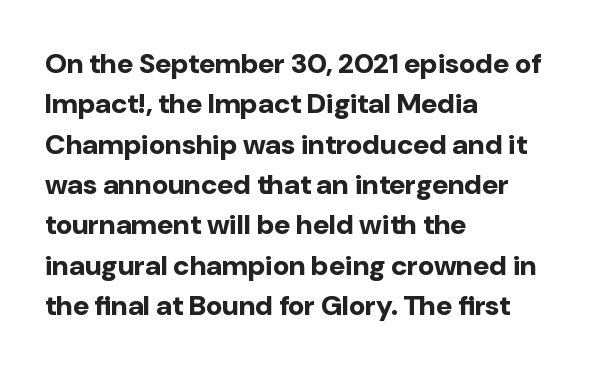
The image shows 28 px bold sans-serif type, upright; set left-aligned, normal line spacing (1.44x), normal letter spacing, not underlined; low stroke contrast and a medium x-height.
